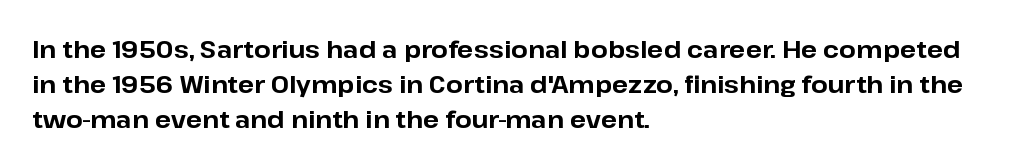
Q: Is the text bold? A: Yes.
Q: Is the text italic (slanted)? A: No, it is upright.
Q: Is the text underlined? A: No.
Q: How is the paragraph aligned? A: Left-aligned.
Q: Is the spacing between letters normal or unusually wide? A: Normal.
Q: Is the spacing between lines tight, normal or loose? A: Normal.
